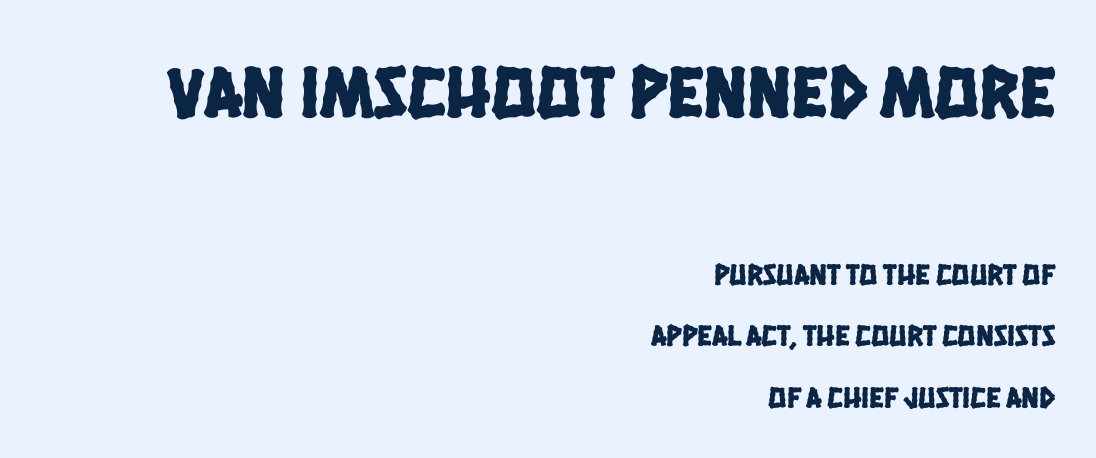
{"serif": "no", "width": "condensed", "stroke_contrast": "low", "x_height": "large", "monospaced": "no", "underline": "no", "align": "right", "line_spacing": "loose", "line_spacing_ratio": 2.06, "letter_spacing": "normal", "letter_spacing_em": 0.0, "larger_block": "first", "size_ratio": 2.47, "glyph_px": 74}
